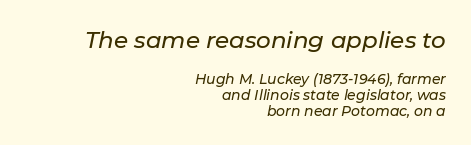
{"italic": "yes", "lean": "right", "slant_degrees": 11, "underline": "no", "align": "right", "line_spacing": "tight", "line_spacing_ratio": 1.14, "letter_spacing": "normal", "letter_spacing_em": 0.0, "larger_block": "first", "size_ratio": 1.64, "glyph_px": 23}
